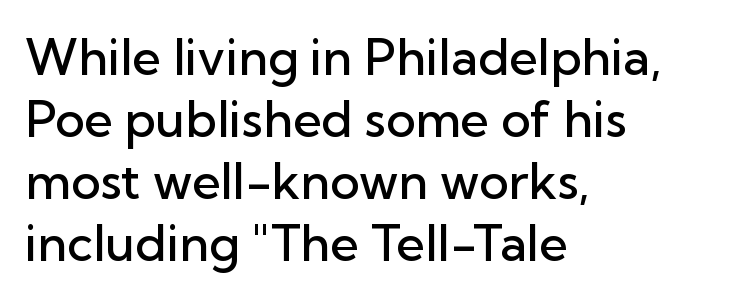
Decoration check: the copy has no underline. Is this a fixed-width face? No — the glyphs have proportional, varying widths. Check where the strokes stop: nothing finishes them off — pure sans. Is the block centered? No — it sits flush against the left margin. Posture: vertical.
